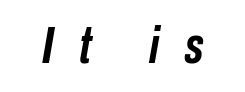
The image shows 51 px semibold, condensed type, italic (leaning right); set unusually wide letter spacing (+0.5 em), not underlined; low stroke contrast and a medium x-height.
